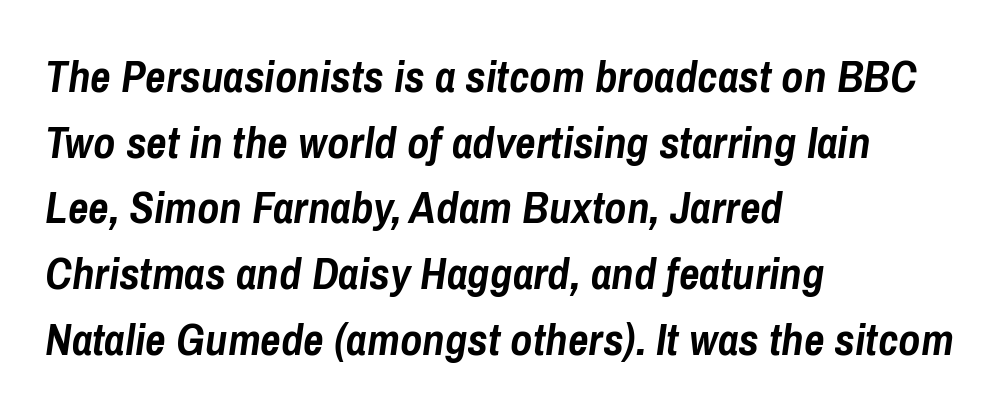
Q: Is the text bold? A: Yes.
Q: Is the text italic (slanted)? A: Yes, it leans right by about 8 degrees.
Q: Is the text underlined? A: No.
Q: How is the paragraph aligned? A: Left-aligned.
Q: Is the spacing between letters normal or unusually wide? A: Normal.
Q: Is the spacing between lines tight, normal or loose? A: Normal.
Q: Width (condensed, normal, or wide)? A: Condensed.
Q: Stroke contrast? A: Low.
Q: x-height? A: Medium.
Q: Monospaced? A: No.
